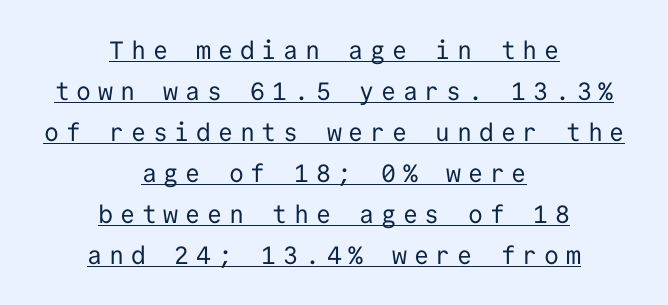
Line starts and ends both wander, symmetrically. The string is rendered with underlining switched on. The gaps between neighbouring characters are conspicuously large. This is the regular roman posture of the typeface. A typesetter would call this leading conventional body-copy spacing.
